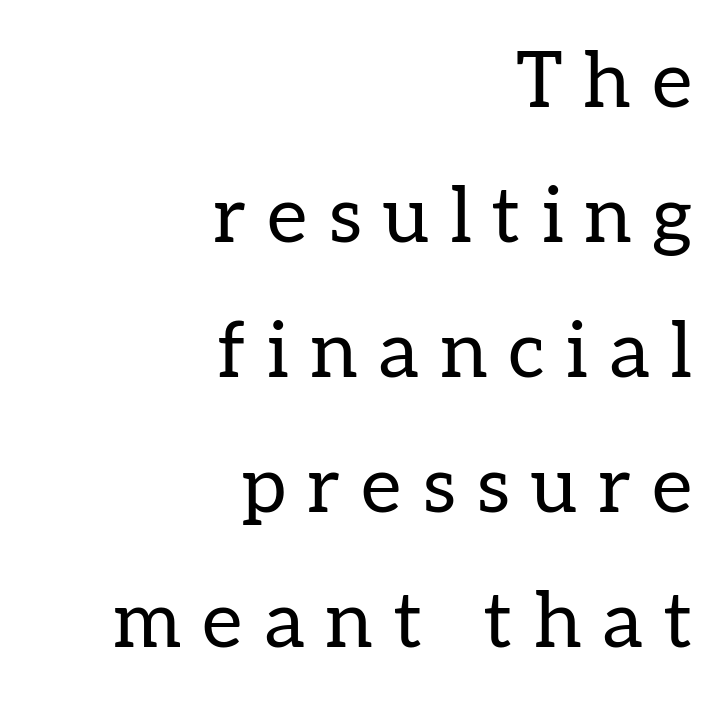
The image shows 78 px regular-weight serif type, upright; set right-aligned, line spacing 1.73x, unusually wide letter spacing (+0.27 em), not underlined; low stroke contrast and a medium x-height.
